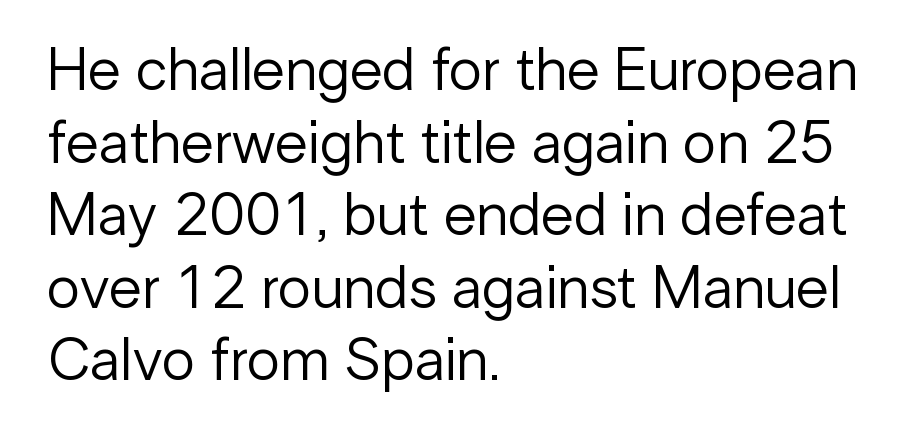
The image shows 60 px regular-weight sans-serif type, upright; set left-aligned, line spacing 1.21x, normal letter spacing, not underlined; low stroke contrast and a medium x-height.
